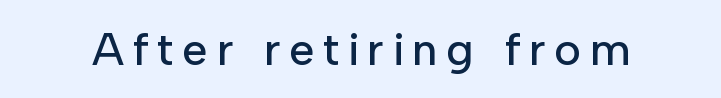
Q: Is the text italic (slanted)? A: No, it is upright.
Q: Is the typeface a serif or a sans-serif typeface? A: Sans-serif.
Q: Is the text underlined? A: No.
Q: Width (condensed, normal, or wide)? A: Normal.
Q: Stroke contrast? A: Low.
Q: x-height? A: Medium.
Q: Monospaced? A: No.
